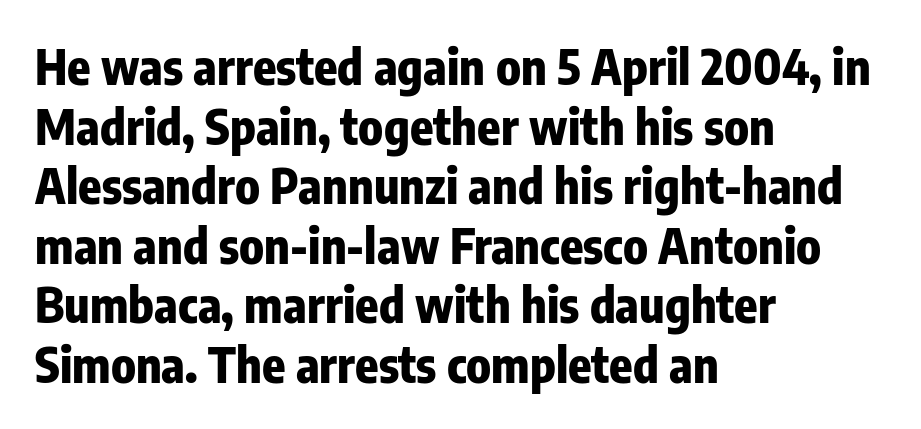
{"serif": "no", "italic": "no", "bold": "yes", "weight": "heavy", "width": "condensed", "stroke_contrast": "low", "x_height": "medium", "monospaced": "no", "underline": "no", "align": "left", "line_spacing_ratio": 1.24, "letter_spacing": "normal", "letter_spacing_em": 0.0, "glyph_px": 48}
